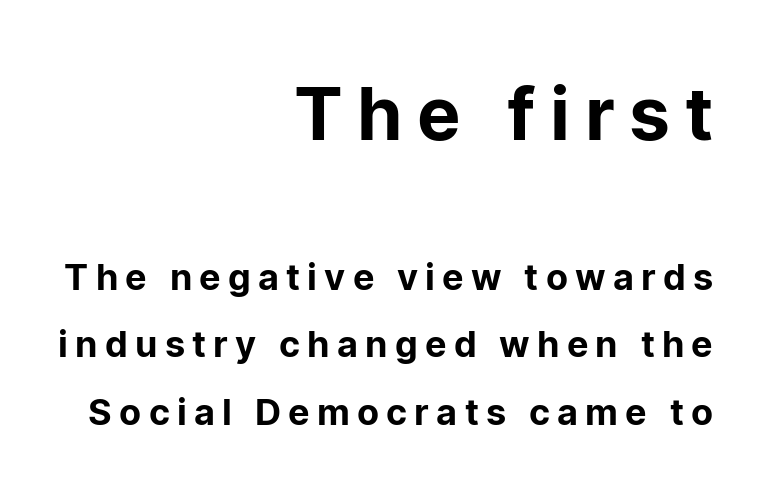
Q: Is the text italic (slanted)? A: No, it is upright.
Q: Is the typeface a serif or a sans-serif typeface? A: Sans-serif.
Q: Is the text underlined? A: No.
Q: How is the paragraph aligned? A: Right-aligned.
Q: Is the spacing between letters normal or unusually wide? A: Unusually wide.
Q: Which block of text is set in a larger size, the first (top) or the second (bottom)? A: The first (top) one.
Q: Width (condensed, normal, or wide)? A: Normal.
Q: Stroke contrast? A: Low.
Q: x-height? A: Medium.
Q: Monospaced? A: No.
